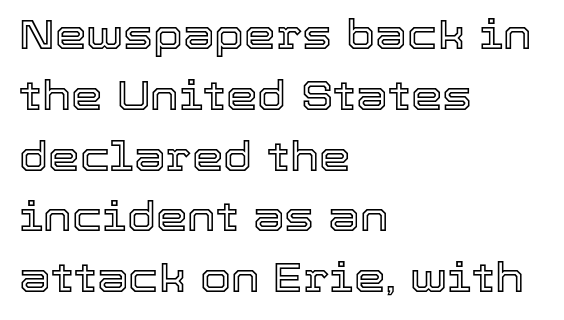
{"italic": "no", "width": "normal", "x_height": "medium", "monospaced": "no", "underline": "no", "align": "left", "line_spacing": "normal", "line_spacing_ratio": 1.52, "letter_spacing": "normal", "letter_spacing_em": 0.0, "glyph_px": 40}
